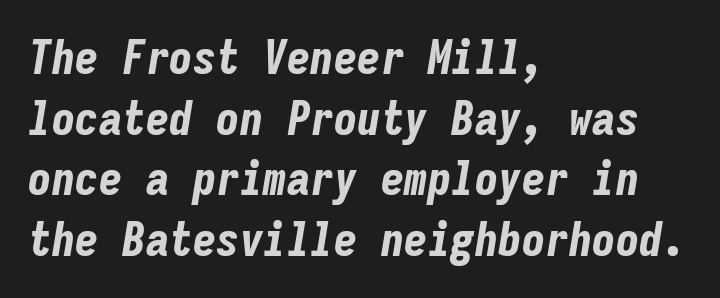
Q: Is the text bold? A: Yes.
Q: Is the text italic (slanted)? A: Yes, it leans right by about 9 degrees.
Q: Is the text underlined? A: No.
Q: How is the paragraph aligned? A: Left-aligned.
Q: Is the spacing between letters normal or unusually wide? A: Normal.
Q: Is the spacing between lines tight, normal or loose? A: Normal.
Q: Width (condensed, normal, or wide)? A: Condensed.
Q: Stroke contrast? A: Low.
Q: x-height? A: Medium.
Q: Monospaced? A: Yes.
